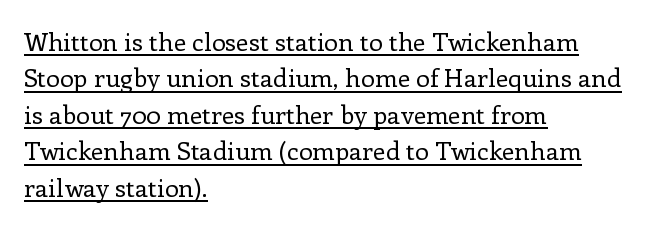
{"italic": "no", "bold": "no", "underline": "yes", "align": "left", "line_spacing": "normal", "line_spacing_ratio": 1.46, "letter_spacing": "normal", "letter_spacing_em": 0.0, "glyph_px": 25}
